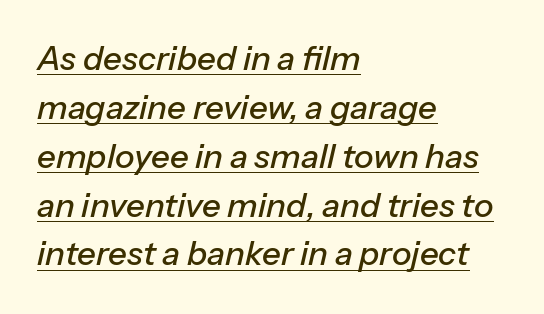
The image shows 33 px text type, italic (leaning right); set left-aligned, normal line spacing (1.48x), normal letter spacing, underlined; low stroke contrast and a medium x-height.
